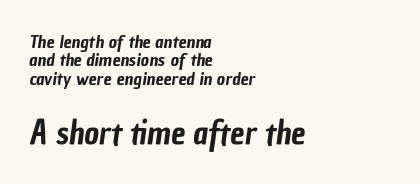
Q: Is the typeface a serif or a sans-serif typeface? A: Sans-serif.
Q: Is the text underlined? A: No.
Q: How is the paragraph aligned? A: Left-aligned.
Q: Is the spacing between letters normal or unusually wide? A: Normal.
Q: Is the spacing between lines tight, normal or loose? A: Tight.
Q: Which block of text is set in a larger size, the first (top) or the second (bottom)? A: The second (bottom) one.
Q: Width (condensed, normal, or wide)? A: Condensed.
Q: Stroke contrast? A: Low.
Q: x-height? A: Medium.
Q: Monospaced? A: No.
